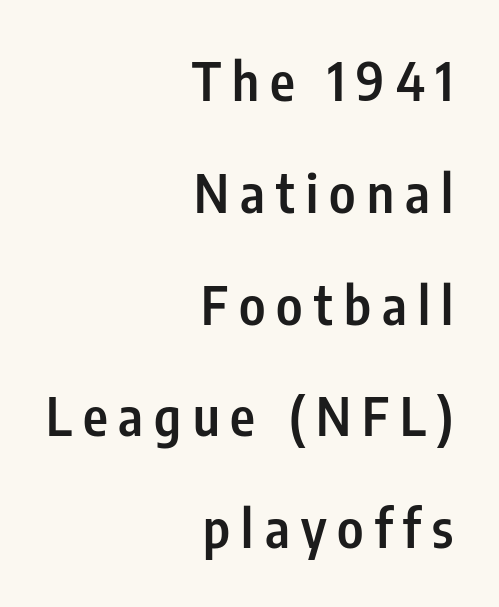
The image shows 53 px semibold, condensed sans-serif type, upright; set right-aligned, loose line spacing (2.11x), unusually wide letter spacing (+0.21 em), not underlined; low stroke contrast and a medium x-height.
